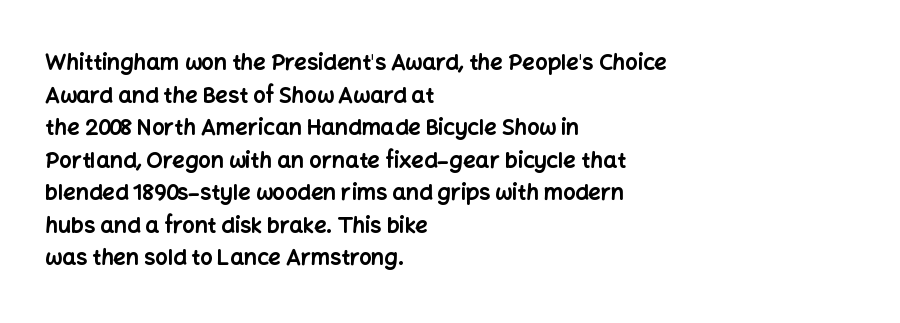
Q: Is the text bold? A: Yes.
Q: Is the text italic (slanted)? A: No, it is upright.
Q: Is the text underlined? A: No.
Q: How is the paragraph aligned? A: Left-aligned.
Q: Is the spacing between letters normal or unusually wide? A: Normal.
Q: Is the spacing between lines tight, normal or loose? A: Normal.
